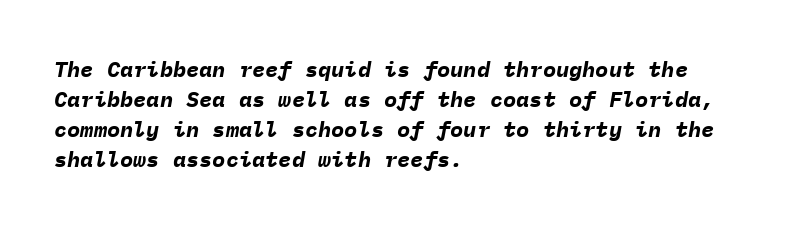
Q: Is the text bold? A: Yes.
Q: Is the text italic (slanted)? A: Yes, it leans right by about 9 degrees.
Q: Is the text underlined? A: No.
Q: How is the paragraph aligned? A: Left-aligned.
Q: Is the spacing between letters normal or unusually wide? A: Normal.
Q: Is the spacing between lines tight, normal or loose? A: Normal.
